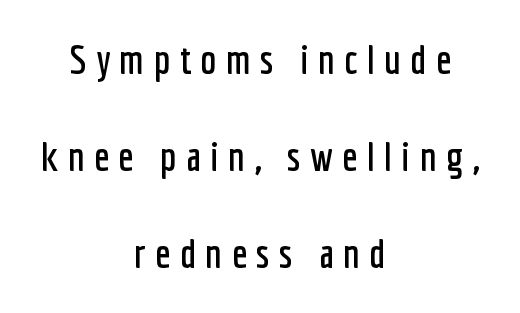
Q: Is the text italic (slanted)? A: No, it is upright.
Q: Is the typeface a serif or a sans-serif typeface? A: Sans-serif.
Q: Is the text underlined? A: No.
Q: How is the paragraph aligned? A: Centered.
Q: Is the spacing between letters normal or unusually wide? A: Unusually wide.
Q: Is the spacing between lines tight, normal or loose? A: Loose.
Q: Width (condensed, normal, or wide)? A: Condensed.
Q: Stroke contrast? A: Low.
Q: x-height? A: Medium.
Q: Monospaced? A: No.
